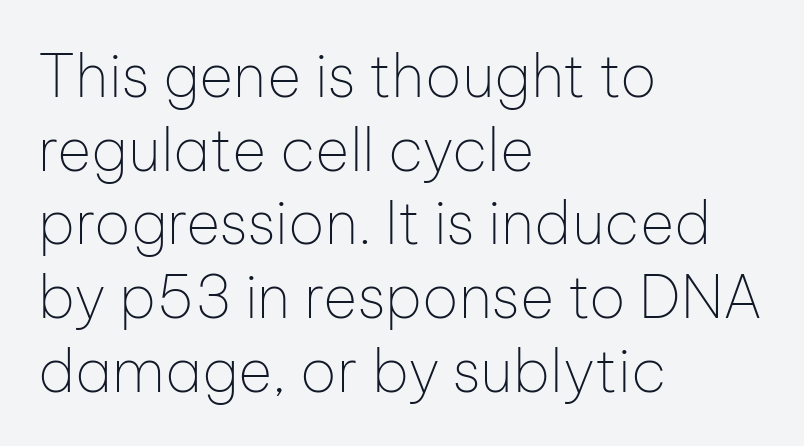
Notice how the passage keeps a crisp vertical edge on the left only. No chunkiness to these letters — they're not bold. Font category for this specimen: sans-serif. Between one letter and the next there's only the usual sliver of space.
